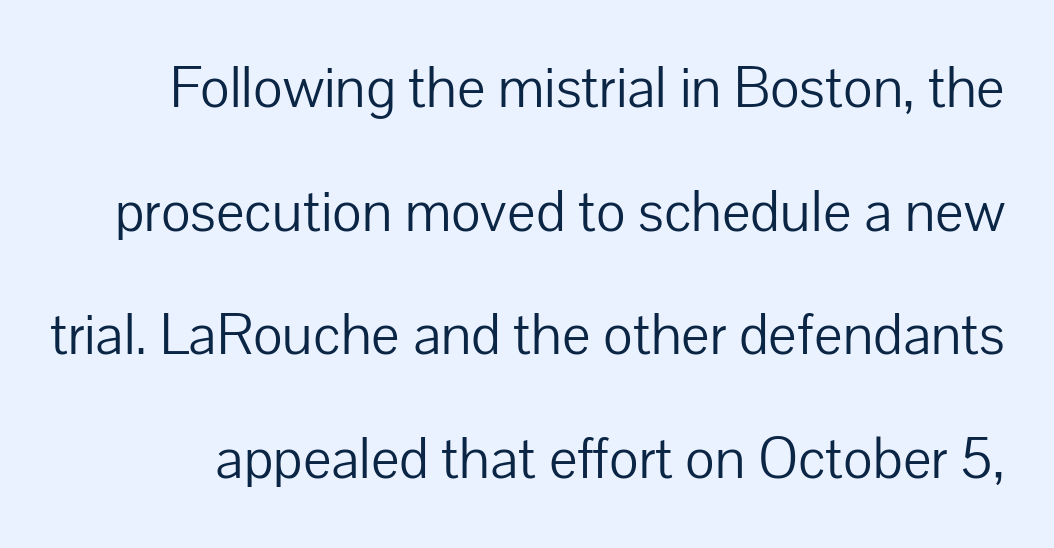
{"serif": "no", "italic": "no", "bold": "no", "weight": "light", "width": "normal", "stroke_contrast": "low", "x_height": "medium", "monospaced": "no", "underline": "no", "line_spacing": "loose", "line_spacing_ratio": 2.06, "letter_spacing": "normal", "letter_spacing_em": 0.0, "glyph_px": 60}
